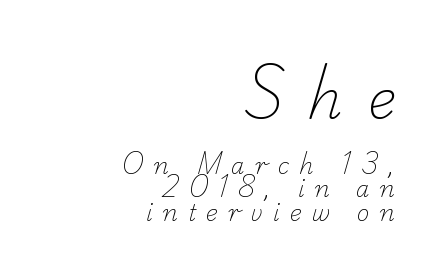
Q: Is the text bold? A: No.
Q: Is the typeface a serif or a sans-serif typeface? A: Serif.
Q: Is the text underlined? A: No.
Q: How is the paragraph aligned? A: Right-aligned.
Q: Is the spacing between letters normal or unusually wide? A: Unusually wide.
Q: Is the spacing between lines tight, normal or loose? A: Tight.
Q: Which block of text is set in a larger size, the first (top) or the second (bottom)? A: The first (top) one.
Q: Width (condensed, normal, or wide)? A: Normal.
Q: Stroke contrast? A: Low.
Q: x-height? A: Small.
Q: Monospaced? A: No.
